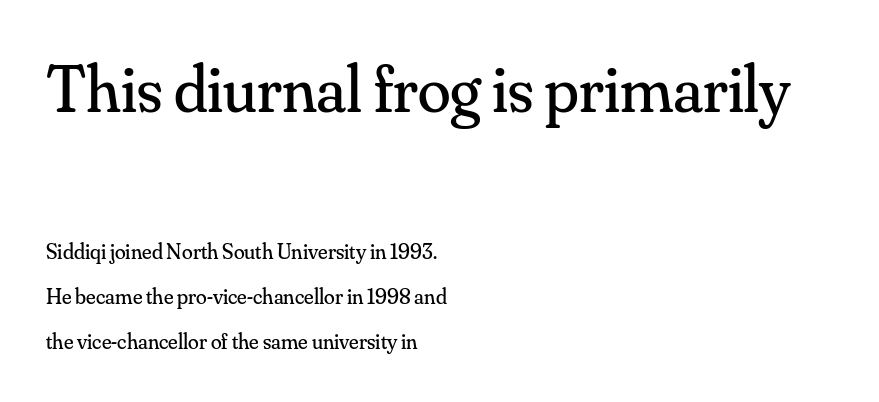
Q: Is the text bold? A: No.
Q: Is the text italic (slanted)? A: No, it is upright.
Q: Is the typeface a serif or a sans-serif typeface? A: Serif.
Q: Is the text underlined? A: No.
Q: How is the paragraph aligned? A: Left-aligned.
Q: Is the spacing between letters normal or unusually wide? A: Normal.
Q: Is the spacing between lines tight, normal or loose? A: Loose.
Q: Which block of text is set in a larger size, the first (top) or the second (bottom)? A: The first (top) one.
Q: Width (condensed, normal, or wide)? A: Normal.
Q: Stroke contrast? A: Medium.
Q: x-height? A: Small.
Q: Monospaced? A: No.
